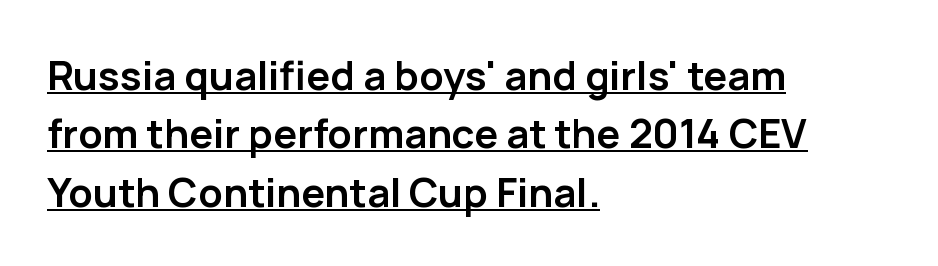
You can see a thin bar hugging the bottom of the glyphs. Line spacing here is normal. Note the varied advance widths — an 'i' is clearly narrower than an 'm'. Does extra space separate the letters? No, they use regular spacing. One-word summary of the alignment: left. Nope, not italic — everything's standing straight.
